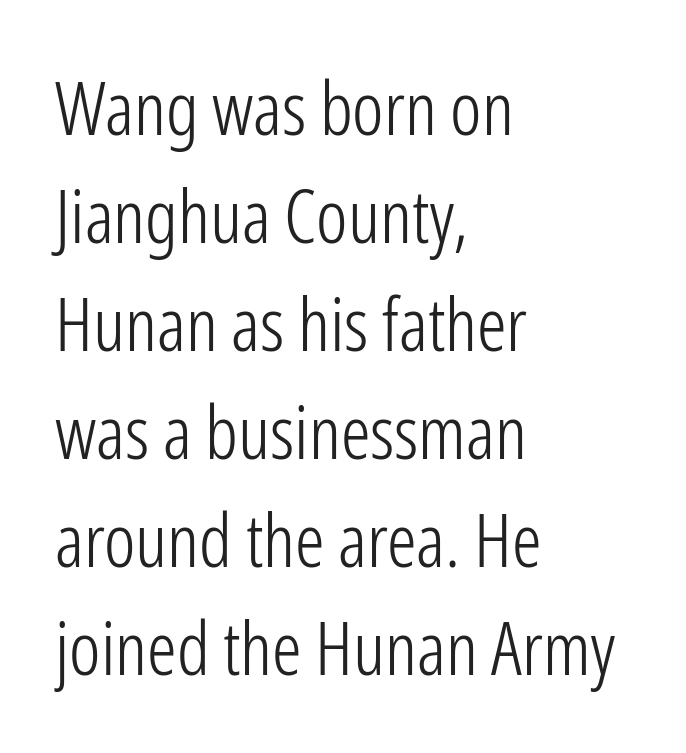
The image shows 74 px light, condensed sans-serif type, upright; set left-aligned, normal line spacing (1.46x), normal letter spacing, not underlined; low stroke contrast and a medium x-height.
